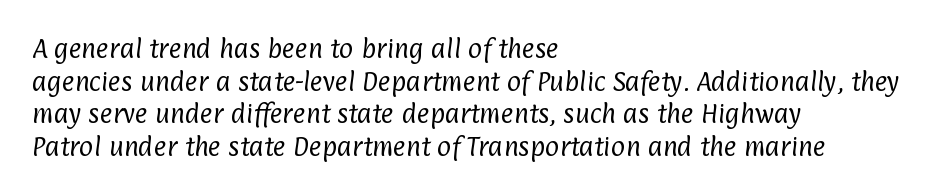
{"bold": "no", "underline": "no", "align": "left", "line_spacing": "normal", "line_spacing_ratio": 1.48, "letter_spacing": "normal", "letter_spacing_em": 0.0, "glyph_px": 22}
